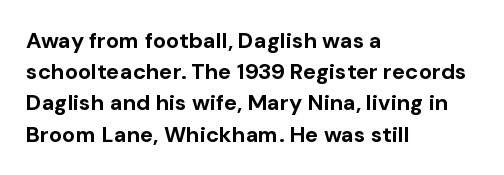
Q: Is the text bold? A: Yes.
Q: Is the text italic (slanted)? A: No, it is upright.
Q: Is the text underlined? A: No.
Q: How is the paragraph aligned? A: Left-aligned.
Q: Is the spacing between letters normal or unusually wide? A: Normal.
Q: Is the spacing between lines tight, normal or loose? A: Normal.
